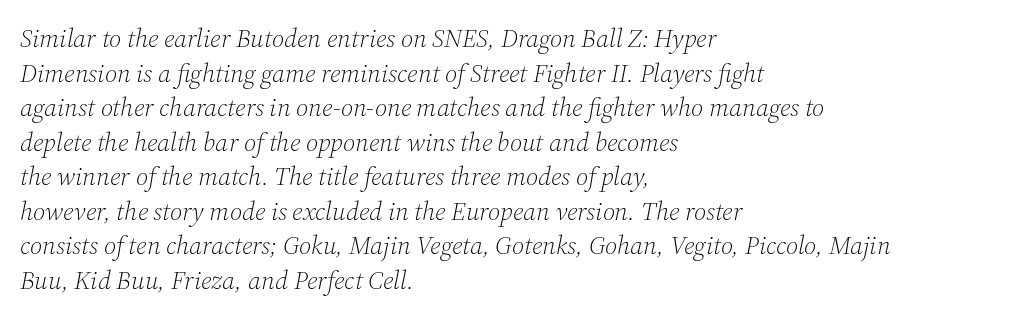
The image shows 26 px text type, italic (leaning right); set left-aligned, normal line spacing (1.33x), normal letter spacing, not underlined.
